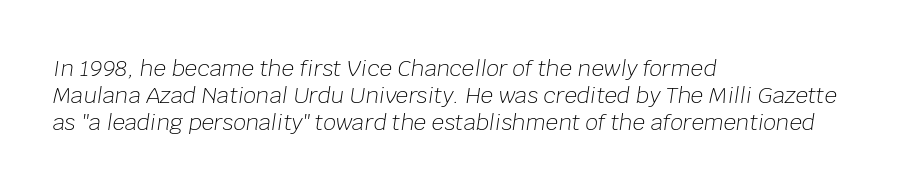
Q: Is the text bold? A: No.
Q: Is the text italic (slanted)? A: Yes, it leans right by about 8 degrees.
Q: Is the text underlined? A: No.
Q: How is the paragraph aligned? A: Left-aligned.
Q: Is the spacing between letters normal or unusually wide? A: Normal.
